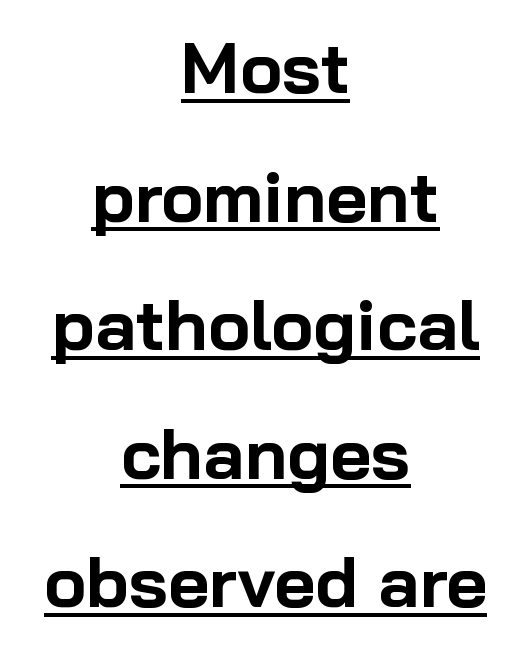
Q: Is the text bold? A: Yes.
Q: Is the text italic (slanted)? A: No, it is upright.
Q: Is the typeface a serif or a sans-serif typeface? A: Sans-serif.
Q: Is the text underlined? A: Yes.
Q: How is the paragraph aligned? A: Centered.
Q: Is the spacing between letters normal or unusually wide? A: Normal.
Q: Width (condensed, normal, or wide)? A: Normal.
Q: Stroke contrast? A: Low.
Q: x-height? A: Medium.
Q: Monospaced? A: No.
